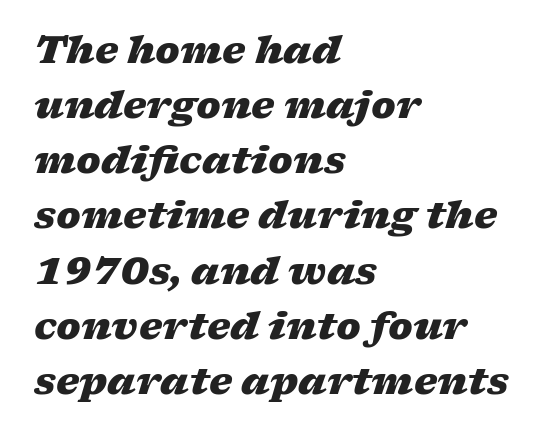
The image shows 37 px heavy, wide type, italic (leaning right); set left-aligned, normal line spacing (1.49x), normal letter spacing, not underlined; low stroke contrast and a medium x-height.
